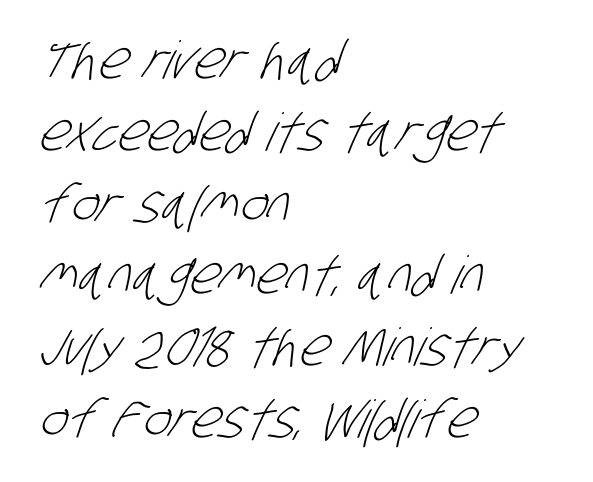
Each row of text sits above clean, open space. To sum up the face: it is a sans, with no serifs. This sample has the flowing, uneven cadence of proportional lettering. All the whitespace from short lines collects on the right. The line-height multiplier appears to be the usual default.
